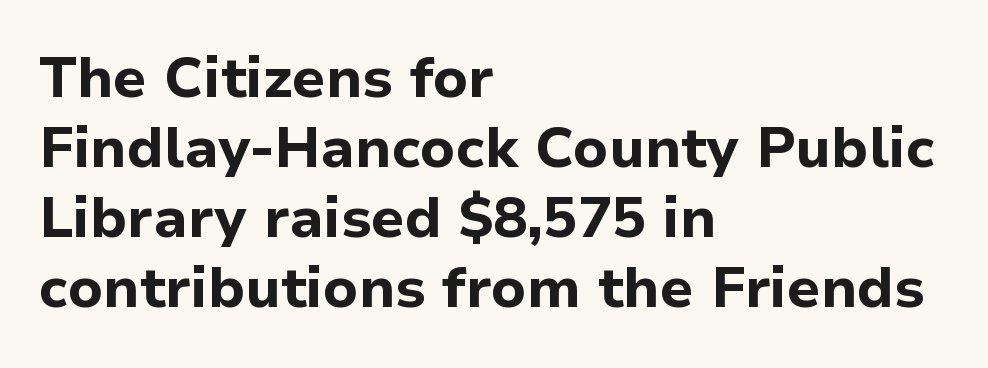
No feet cap the strokes, marking this as sans-serif type. The gaps between neighbouring characters are ordinary and unremarkable. It's the straight-up-and-down kind of type. Type without underlining. You could not count columns in this text — the font is proportionally spaced.
